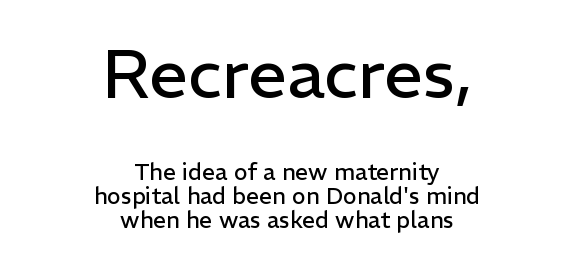
The typeface chosen for these lines omits serifs. The typography opts for an upright posture over an oblique one. This rendering leaves character spacing at its baseline value. If you measured baseline to baseline, you'd find a short distance.
